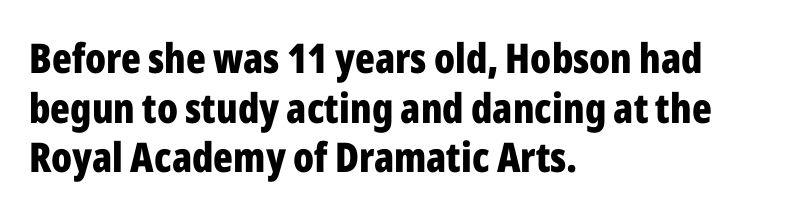
{"serif": "no", "italic": "no", "bold": "yes", "weight": "bold", "width": "condensed", "stroke_contrast": "low", "x_height": "medium", "monospaced": "no", "underline": "no", "align": "left", "line_spacing_ratio": 1.21, "letter_spacing": "normal", "letter_spacing_em": 0.0, "glyph_px": 41}
